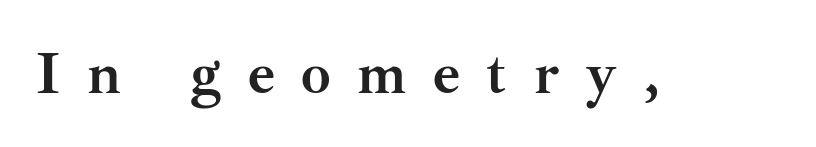
{"serif": "yes", "italic": "no", "bold": "yes", "weight": "semibold", "width": "normal", "stroke_contrast": "medium", "x_height": "small", "monospaced": "no", "underline": "no", "letter_spacing": "wide", "letter_spacing_em": 0.45, "glyph_px": 59}
